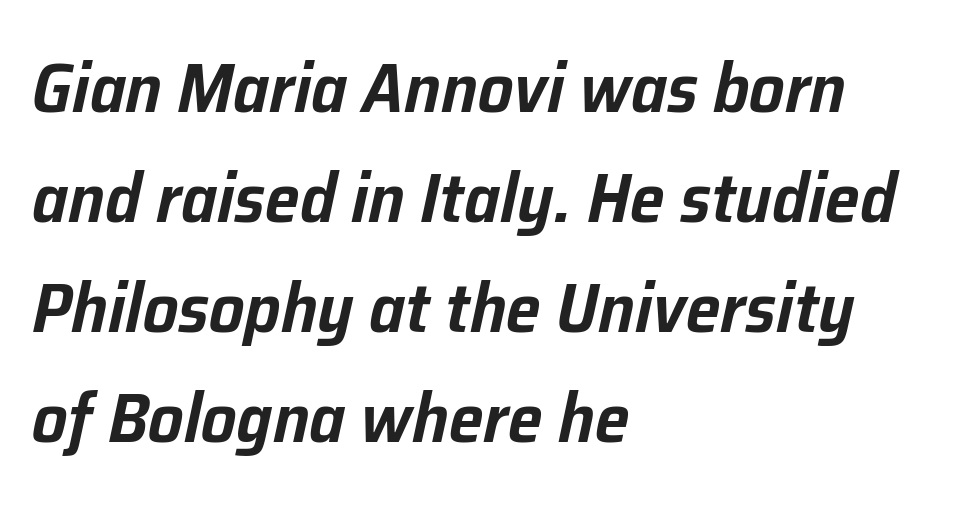
Q: Is the text italic (slanted)? A: Yes, it leans right by about 12 degrees.
Q: Is the text underlined? A: No.
Q: How is the paragraph aligned? A: Left-aligned.
Q: Is the spacing between letters normal or unusually wide? A: Normal.
Q: Is the spacing between lines tight, normal or loose? A: Normal.
Q: Width (condensed, normal, or wide)? A: Normal.
Q: Stroke contrast? A: Low.
Q: x-height? A: Medium.
Q: Monospaced? A: No.
